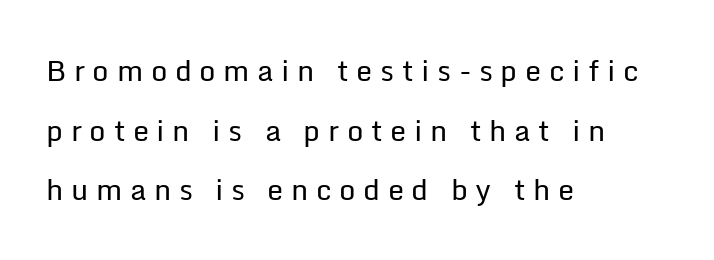
Examine the stroke ends and you'll find no serifs. Short and long lines alike share a common starting point at left. A clean baseline with only descenders dipping below it. Spacing verdict: proportional, widths tailored to each character. The type is letterspaced generously, with wide tracking.
